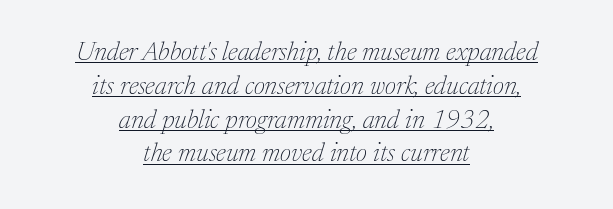
Q: Is the text bold? A: No.
Q: Is the text italic (slanted)? A: Yes, it leans right by about 17 degrees.
Q: Is the text underlined? A: Yes.
Q: How is the paragraph aligned? A: Centered.
Q: Is the spacing between letters normal or unusually wide? A: Normal.
Q: Is the spacing between lines tight, normal or loose? A: Normal.
